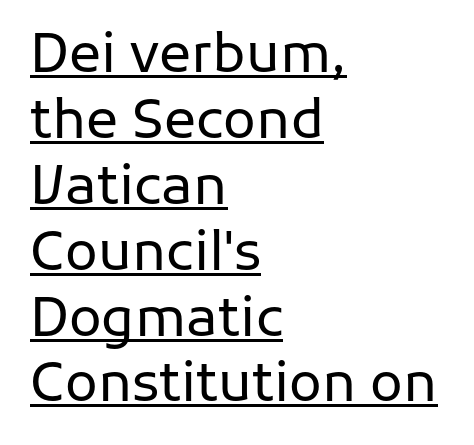
The image shows 54 px regular-weight sans-serif type, upright; set left-aligned, line spacing 1.22x, normal letter spacing, underlined; low stroke contrast and a medium x-height.
